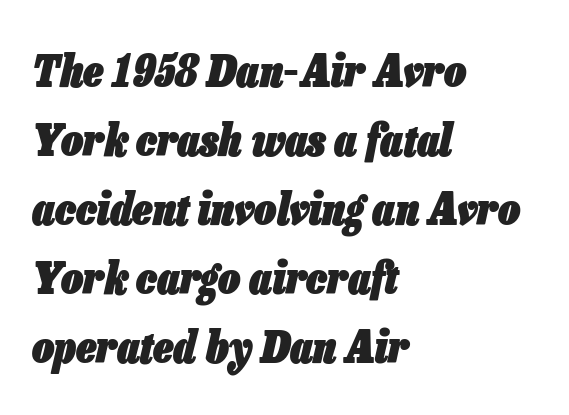
Q: Is the text bold? A: Yes.
Q: Is the text italic (slanted)? A: Yes, it leans right by about 13 degrees.
Q: Is the text underlined? A: No.
Q: How is the paragraph aligned? A: Left-aligned.
Q: Is the spacing between letters normal or unusually wide? A: Normal.
Q: Is the spacing between lines tight, normal or loose? A: Normal.
Q: Width (condensed, normal, or wide)? A: Condensed.
Q: Stroke contrast? A: Low.
Q: x-height? A: Medium.
Q: Monospaced? A: No.
